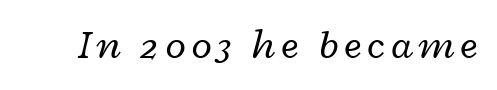
Q: Is the text bold? A: No.
Q: Is the text italic (slanted)? A: Yes, it leans right by about 12 degrees.
Q: Is the text underlined? A: No.
Q: Width (condensed, normal, or wide)? A: Wide.
Q: Stroke contrast? A: Low.
Q: x-height? A: Medium.
Q: Monospaced? A: No.
